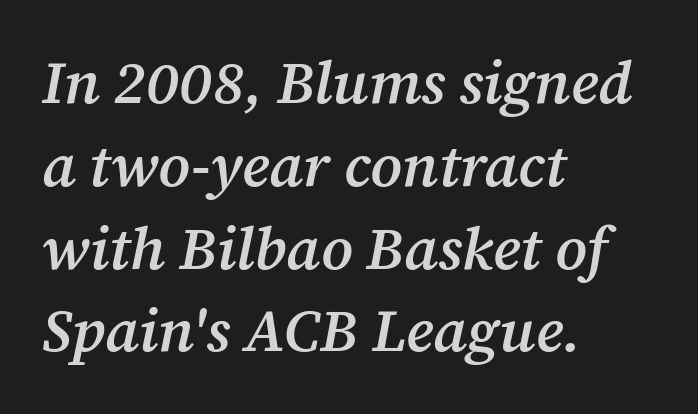
Descenders hang freely into open space. The block of text has a typical density, with ordinary space between rows. A classic flush-left, rag-right setting is used for this passage. The typeface chosen for these lines features serifs. The rendering uses a semibold face; strokes are thickened but not to full bold.
